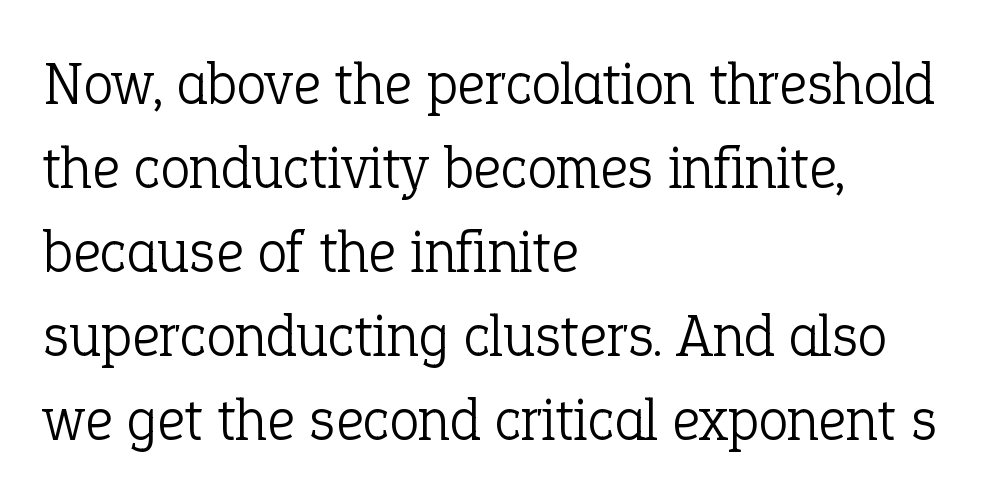
The image shows 60 px light serif type, upright; set left-aligned, normal line spacing (1.4x), normal letter spacing, not underlined; low stroke contrast and a medium x-height.
